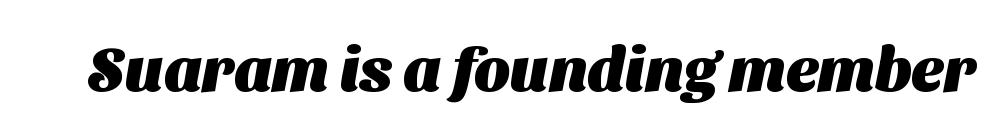
{"serif": "no", "bold": "yes", "weight": "heavy", "width": "normal", "stroke_contrast": "medium", "x_height": "medium", "monospaced": "no", "underline": "no", "letter_spacing": "normal", "letter_spacing_em": 0.0, "glyph_px": 62}
